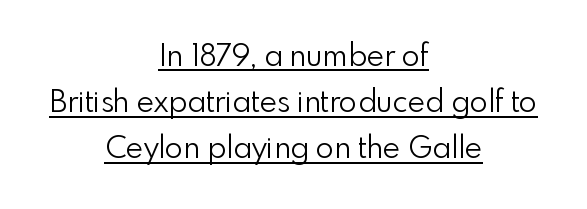
The face used here appears with an underline applied. The compositor balanced each line on the midline. Is this a sans? Yes — the strokes have no serifs. This is not heavy type; no bold has been used.
